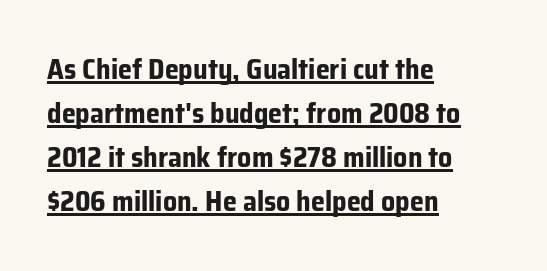
{"serif": "no", "italic": "no", "bold": "yes", "weight": "bold", "width": "normal", "stroke_contrast": "low", "x_height": "medium", "monospaced": "no", "underline": "yes", "align": "left", "line_spacing": "normal", "line_spacing_ratio": 1.57, "letter_spacing": "normal", "letter_spacing_em": 0.0, "glyph_px": 28}
